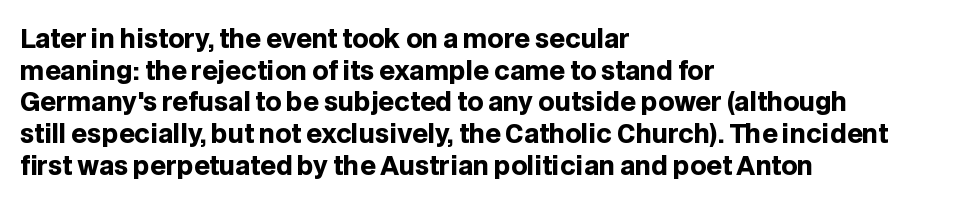
The image shows 25 px bold type, upright; set left-aligned, normal line spacing (1.27x), normal letter spacing, not underlined.
